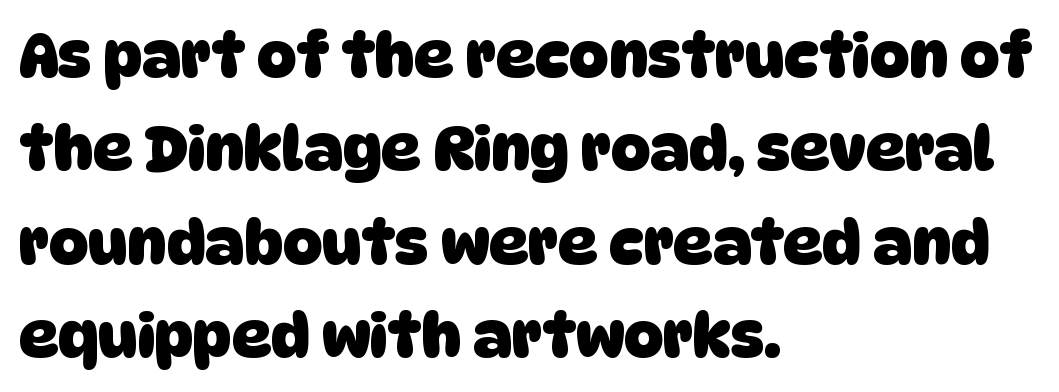
The image shows 61 px heavy sans-serif type; set left-aligned, normal line spacing (1.53x), normal letter spacing, not underlined; low stroke contrast and a large x-height.
